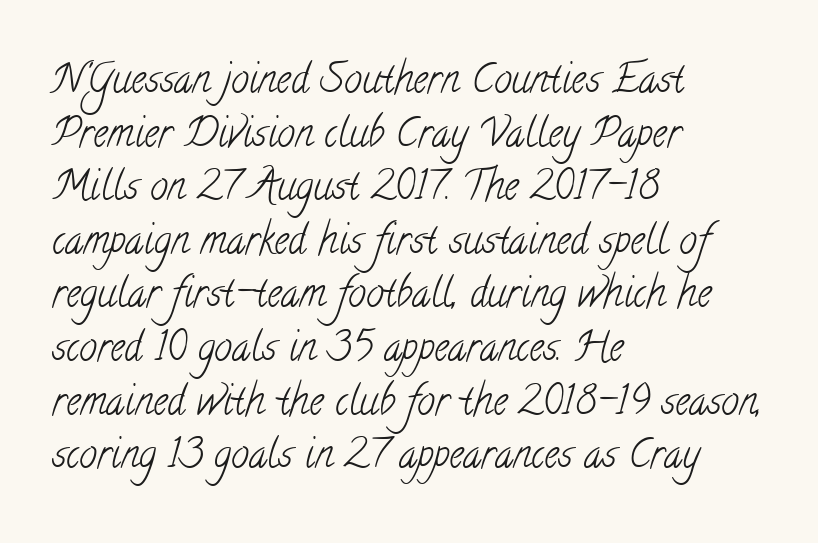
A classic flush-left, rag-right setting is used for this passage. The letters advance in unequal steps, a hallmark of proportional type. This sample uses a serif face. Type without underlining.
